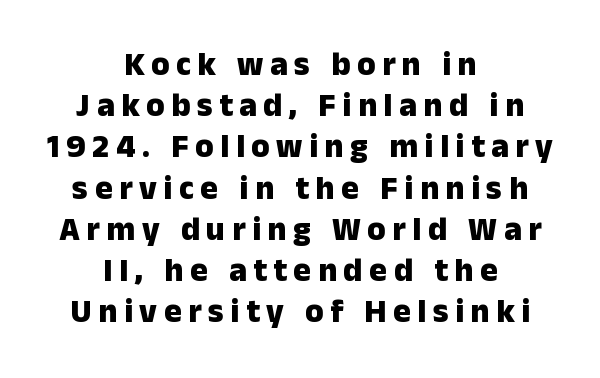
{"serif": "no", "italic": "no", "bold": "yes", "weight": "heavy", "width": "normal", "stroke_contrast": "low", "x_height": "medium", "monospaced": "no", "underline": "no", "align": "center", "line_spacing": "normal", "line_spacing_ratio": 1.25, "letter_spacing": "wide", "letter_spacing_em": 0.2, "glyph_px": 33}
